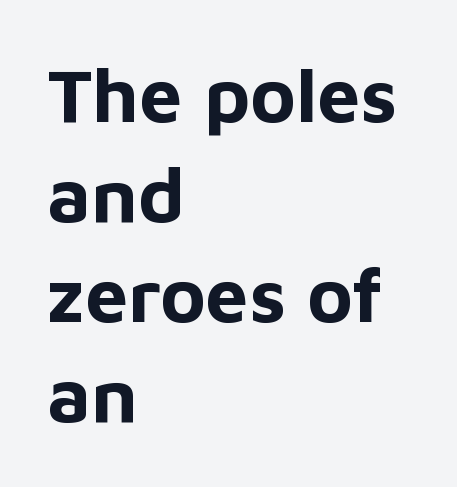
Q: Is the text bold? A: Yes.
Q: Is the text italic (slanted)? A: No, it is upright.
Q: Is the typeface a serif or a sans-serif typeface? A: Sans-serif.
Q: Is the text underlined? A: No.
Q: How is the paragraph aligned? A: Left-aligned.
Q: Is the spacing between letters normal or unusually wide? A: Normal.
Q: Is the spacing between lines tight, normal or loose? A: Normal.
Q: Width (condensed, normal, or wide)? A: Normal.
Q: Stroke contrast? A: Low.
Q: x-height? A: Medium.
Q: Monospaced? A: No.
